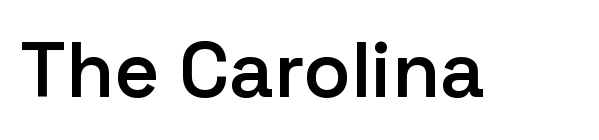
The image shows 78 px semibold sans-serif type, upright; set normal letter spacing, not underlined; low stroke contrast and a medium x-height.
